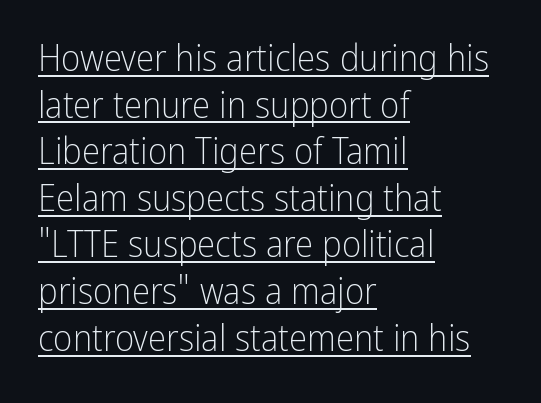
Q: Is the text bold? A: No.
Q: Is the text italic (slanted)? A: No, it is upright.
Q: Is the typeface a serif or a sans-serif typeface? A: Sans-serif.
Q: Is the text underlined? A: Yes.
Q: How is the paragraph aligned? A: Left-aligned.
Q: Is the spacing between letters normal or unusually wide? A: Normal.
Q: Is the spacing between lines tight, normal or loose? A: Normal.
Q: Width (condensed, normal, or wide)? A: Condensed.
Q: Stroke contrast? A: Low.
Q: x-height? A: Medium.
Q: Monospaced? A: No.
